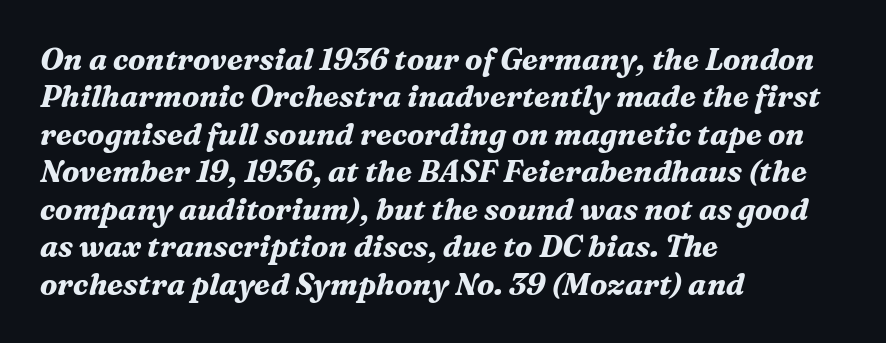
The image shows 30 px bold serif type, italic (leaning right); set left-aligned, normal line spacing (1.25x), normal letter spacing, not underlined; medium stroke contrast and a medium x-height.
